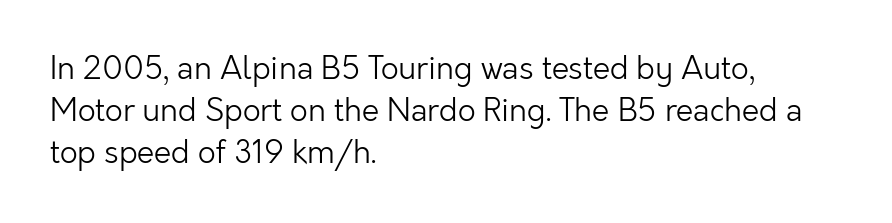
Is there any slant? The stems are plumb. The rendering uses a moderate line-height, typical for paragraphs. The rendering shows plain stroke endings on the letterforms — a sans-serif design. A clean baseline with only descenders dipping below it.
